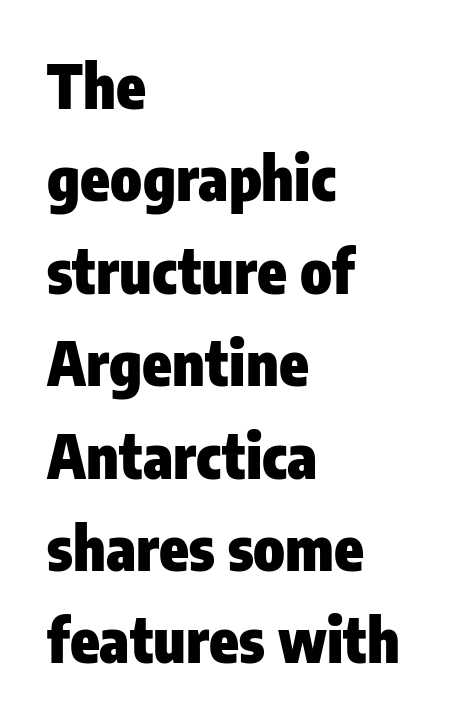
{"serif": "no", "italic": "no", "bold": "yes", "weight": "heavy", "width": "condensed", "stroke_contrast": "low", "x_height": "medium", "monospaced": "no", "underline": "no", "align": "left", "line_spacing": "normal", "line_spacing_ratio": 1.54, "letter_spacing": "normal", "letter_spacing_em": 0.0, "glyph_px": 60}
